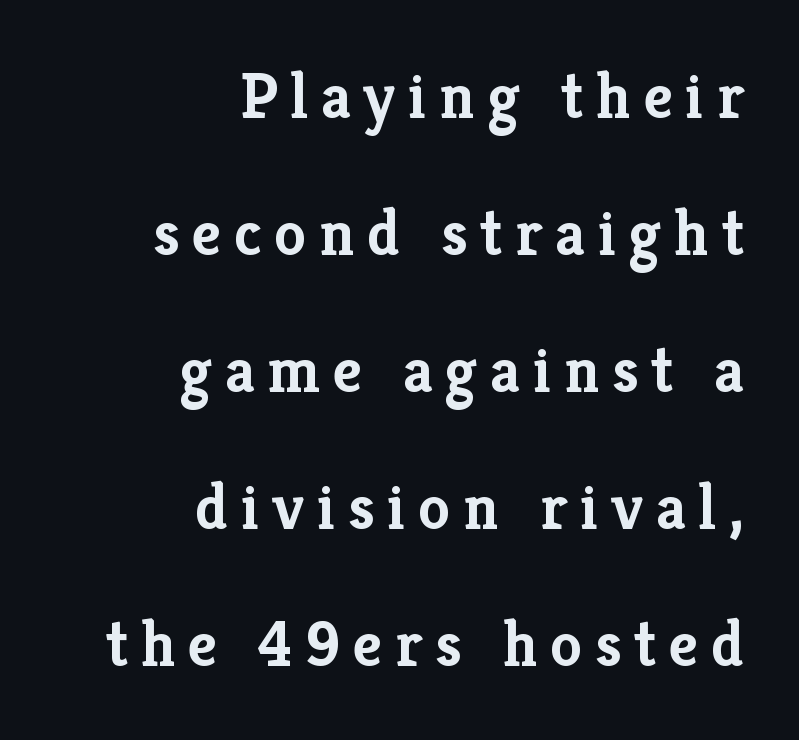
The image shows 64 px semibold serif type, upright; set right-aligned, loose line spacing (2.14x), unusually wide letter spacing (+0.2 em), not underlined; low stroke contrast and a medium x-height.
